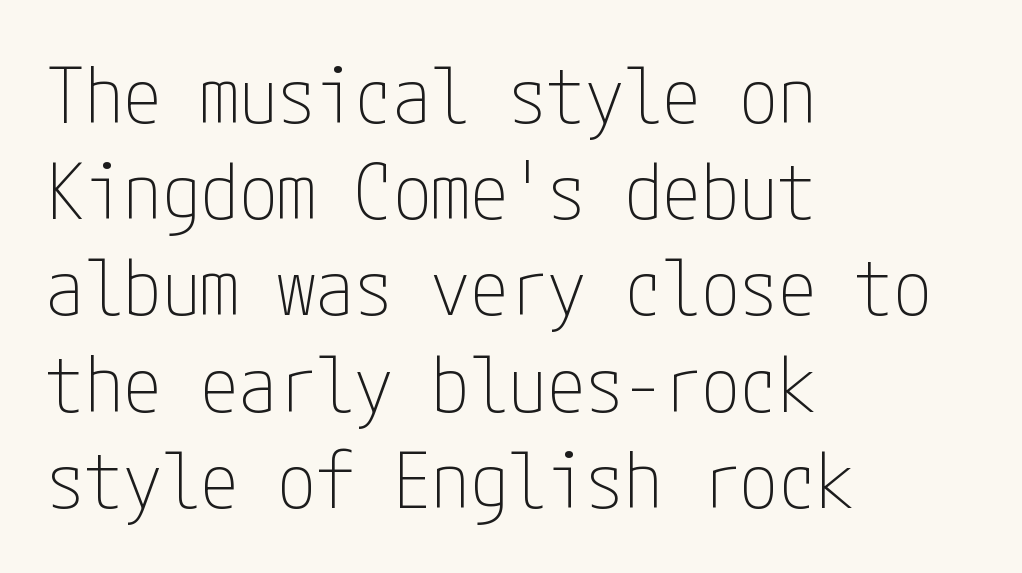
The image shows 77 px thin, condensed sans-serif type, upright; set left-aligned, normal line spacing (1.25x), normal letter spacing, not underlined; low stroke contrast and a medium x-height.
